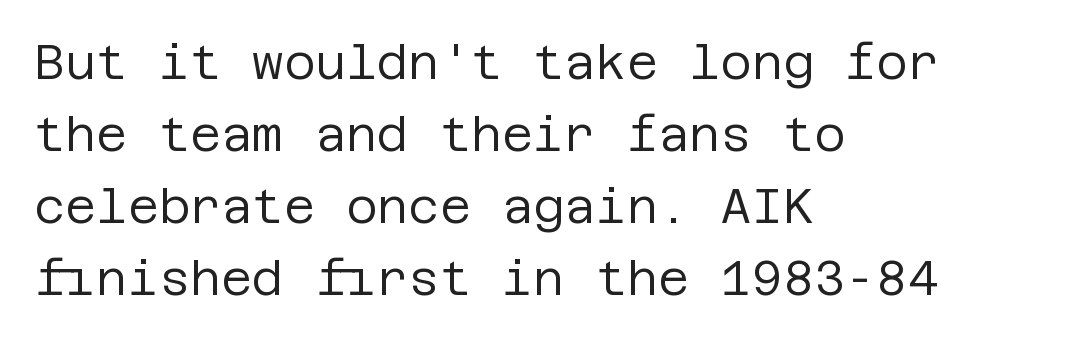
The image shows 48 px regular-weight sans-serif type, upright; set left-aligned, normal line spacing (1.5x), normal letter spacing, not underlined; low stroke contrast and a large x-height.
